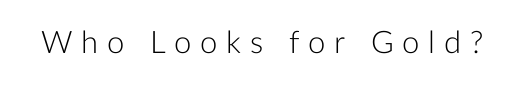
The image shows 31 px light sans-serif type, upright; set unusually wide letter spacing (+0.28 em), not underlined; low stroke contrast and a medium x-height.
